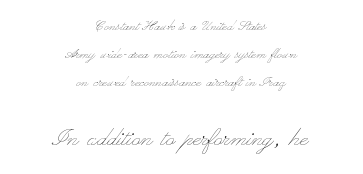
The rendering enlarges the type as you move from the upper chunk to the lower. Character widths vary here, with narrow letters taking less room than wide ones. The baseline area is clear. What's the leading like? Ordinary, nothing unusual.
